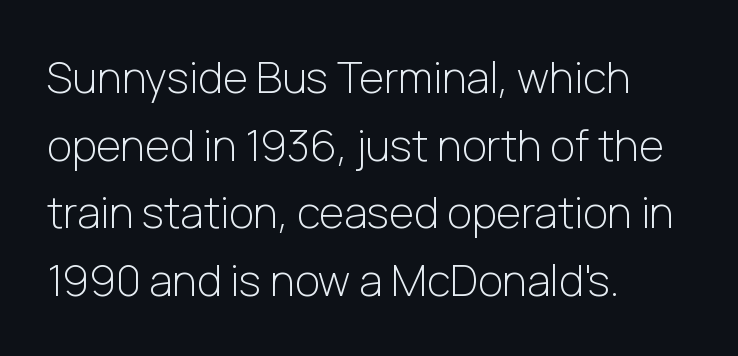
{"serif": "no", "italic": "no", "bold": "no", "weight": "light", "width": "normal", "stroke_contrast": "low", "x_height": "medium", "monospaced": "no", "underline": "no", "align": "left", "line_spacing": "normal", "line_spacing_ratio": 1.57, "letter_spacing": "normal", "letter_spacing_em": 0.0, "glyph_px": 43}
